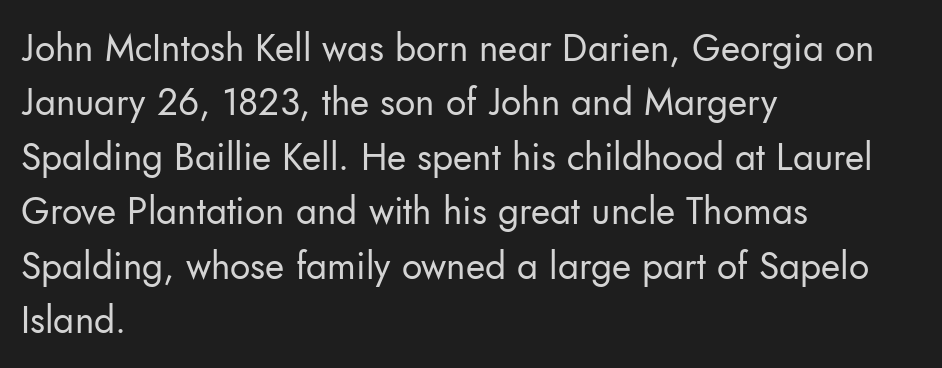
Q: Is the text bold? A: No.
Q: Is the text italic (slanted)? A: No, it is upright.
Q: Is the typeface a serif or a sans-serif typeface? A: Sans-serif.
Q: Is the text underlined? A: No.
Q: How is the paragraph aligned? A: Left-aligned.
Q: Is the spacing between letters normal or unusually wide? A: Normal.
Q: Is the spacing between lines tight, normal or loose? A: Normal.
Q: Width (condensed, normal, or wide)? A: Normal.
Q: Stroke contrast? A: Low.
Q: x-height? A: Small.
Q: Monospaced? A: No.
